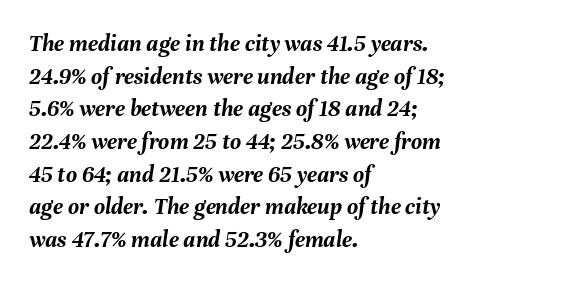
Bold? Absolutely — the strokes are thick and heavy. The compositor pushed each line to the left boundary. Check under the words: just untouched page. Each word holds together tightly as a unit, with standard inter-letter gaps. The vertical gap from one line to the next is medium.
